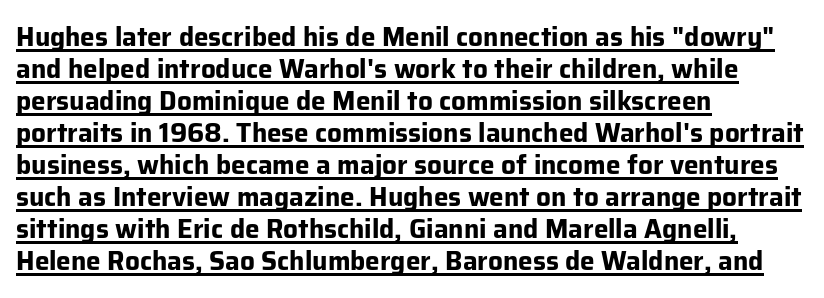
Q: Is the text bold? A: Yes.
Q: Is the text italic (slanted)? A: No, it is upright.
Q: Is the text underlined? A: Yes.
Q: How is the paragraph aligned? A: Left-aligned.
Q: Is the spacing between letters normal or unusually wide? A: Normal.
